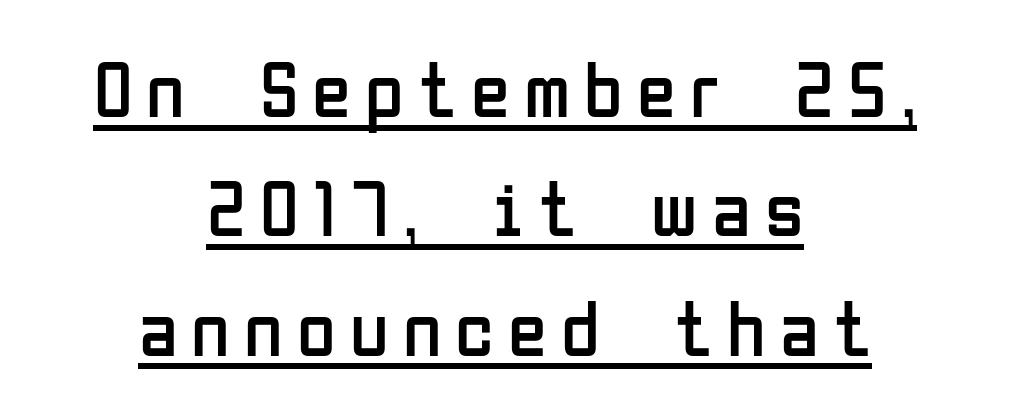
Q: Is the text bold? A: No.
Q: Is the text italic (slanted)? A: No, it is upright.
Q: Is the typeface a serif or a sans-serif typeface? A: Sans-serif.
Q: Is the text underlined? A: Yes.
Q: How is the paragraph aligned? A: Centered.
Q: Is the spacing between lines tight, normal or loose? A: Normal.
Q: Width (condensed, normal, or wide)? A: Condensed.
Q: Stroke contrast? A: Low.
Q: x-height? A: Medium.
Q: Monospaced? A: No.
